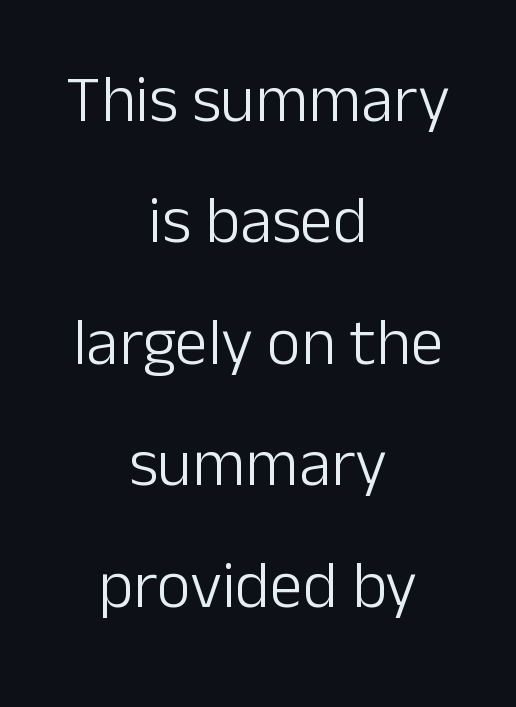
Q: Is the text bold? A: No.
Q: Is the text italic (slanted)? A: No, it is upright.
Q: Is the typeface a serif or a sans-serif typeface? A: Sans-serif.
Q: Is the text underlined? A: No.
Q: How is the paragraph aligned? A: Centered.
Q: Is the spacing between letters normal or unusually wide? A: Normal.
Q: Width (condensed, normal, or wide)? A: Normal.
Q: Stroke contrast? A: Low.
Q: x-height? A: Medium.
Q: Monospaced? A: No.
